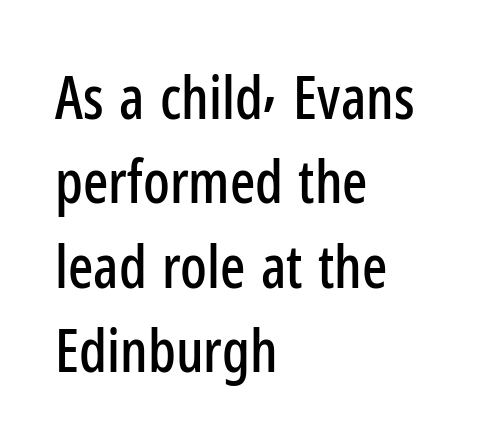
The image shows 59 px condensed sans-serif type, upright; set left-aligned, normal line spacing (1.43x), normal letter spacing, not underlined; low stroke contrast and a medium x-height.
